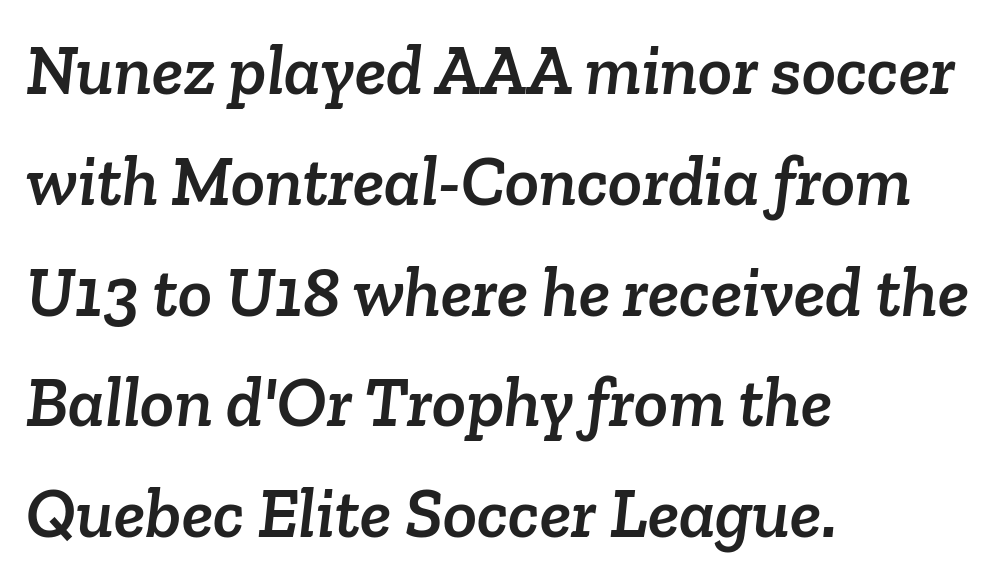
{"serif": "yes", "width": "normal", "stroke_contrast": "low", "x_height": "medium", "monospaced": "no", "underline": "no", "align": "left", "line_spacing": "normal", "line_spacing_ratio": 1.56, "letter_spacing": "normal", "letter_spacing_em": 0.0, "glyph_px": 71}
